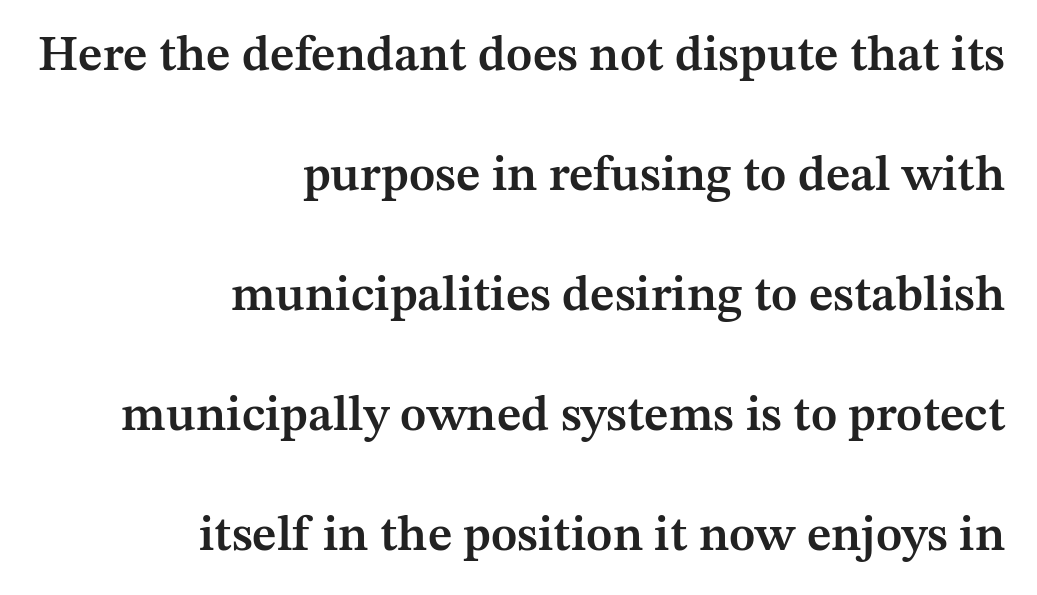
{"serif": "yes", "italic": "no", "bold": "semi", "weight": "semibold", "width": "normal", "stroke_contrast": "medium", "x_height": "medium", "monospaced": "no", "underline": "no", "align": "right", "line_spacing": "loose", "line_spacing_ratio": 2.45, "letter_spacing": "normal", "letter_spacing_em": 0.0, "glyph_px": 49}
